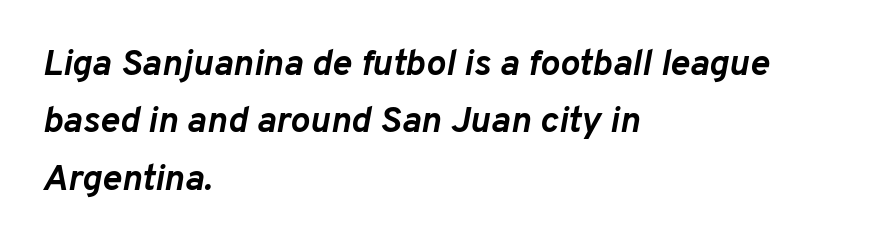
{"italic": "yes", "lean": "right", "slant_degrees": 10, "bold": "yes", "weight": "semibold", "width": "normal", "stroke_contrast": "low", "x_height": "medium", "monospaced": "no", "underline": "no", "align": "left", "line_spacing": "normal", "line_spacing_ratio": 1.55, "letter_spacing": "normal", "letter_spacing_em": 0.0, "glyph_px": 37}
